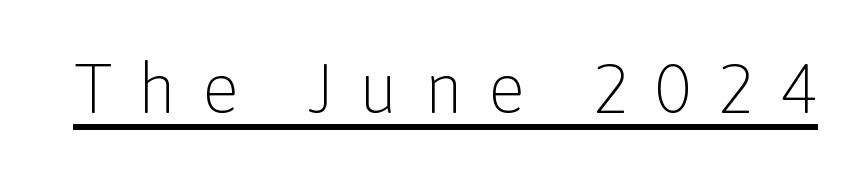
Q: Is the text bold? A: No.
Q: Is the text italic (slanted)? A: No, it is upright.
Q: Is the typeface a serif or a sans-serif typeface? A: Sans-serif.
Q: Is the text underlined? A: Yes.
Q: Is the spacing between letters normal or unusually wide? A: Unusually wide.
Q: Width (condensed, normal, or wide)? A: Normal.
Q: Stroke contrast? A: Low.
Q: x-height? A: Medium.
Q: Monospaced? A: No.
